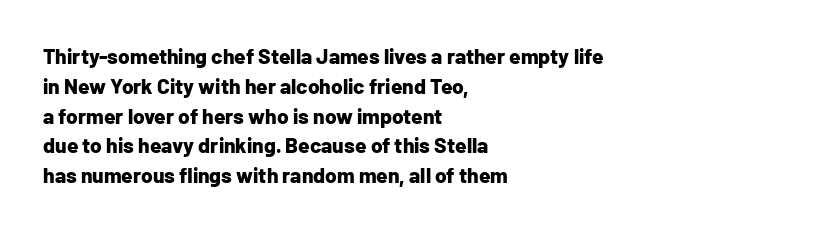
{"italic": "no", "bold": "yes", "underline": "no", "align": "left", "line_spacing": "normal", "line_spacing_ratio": 1.42, "letter_spacing": "normal", "letter_spacing_em": 0.0, "glyph_px": 21}
